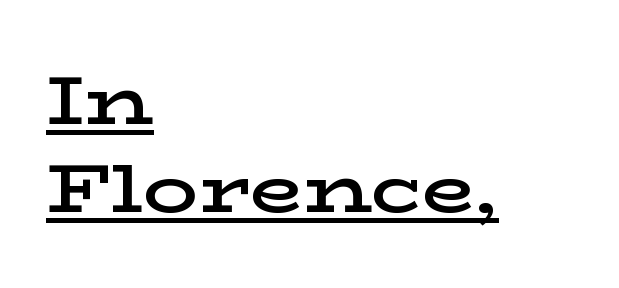
The image shows 69 px semibold, wide serif type, upright; set left-aligned, normal line spacing (1.27x), normal letter spacing, underlined; low stroke contrast and a medium x-height.
